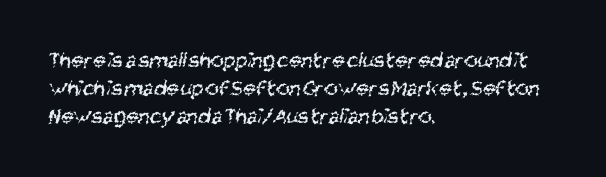
{"bold": "no", "underline": "no", "align": "left", "line_spacing_ratio": 1.22, "letter_spacing": "normal", "letter_spacing_em": 0.0, "glyph_px": 23}
